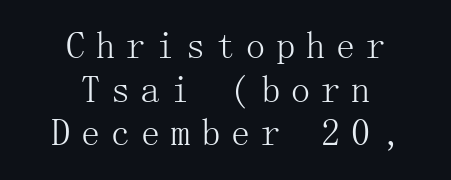
The image shows 38 px light serif type, upright; set centered, tight line spacing (1.15x), unusually wide letter spacing (+0.29 em), not underlined; medium stroke contrast and a medium x-height.
